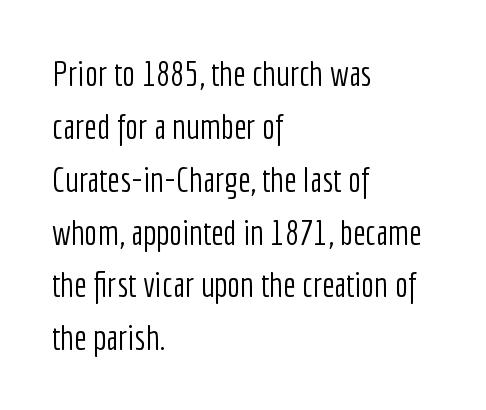
Q: Is the text bold? A: No.
Q: Is the text italic (slanted)? A: No, it is upright.
Q: Is the typeface a serif or a sans-serif typeface? A: Sans-serif.
Q: Is the text underlined? A: No.
Q: How is the paragraph aligned? A: Left-aligned.
Q: Is the spacing between letters normal or unusually wide? A: Normal.
Q: Is the spacing between lines tight, normal or loose? A: Normal.
Q: Width (condensed, normal, or wide)? A: Condensed.
Q: Stroke contrast? A: Low.
Q: x-height? A: Medium.
Q: Monospaced? A: No.
